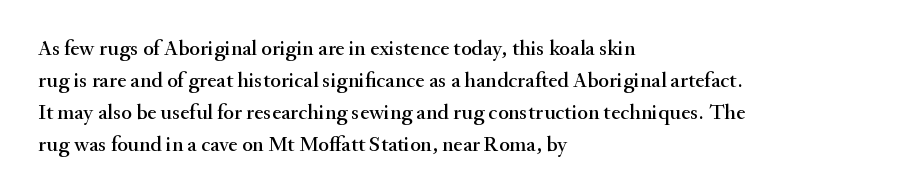
The image shows 22 px text type, upright; set left-aligned, normal line spacing (1.45x), normal letter spacing, not underlined.
